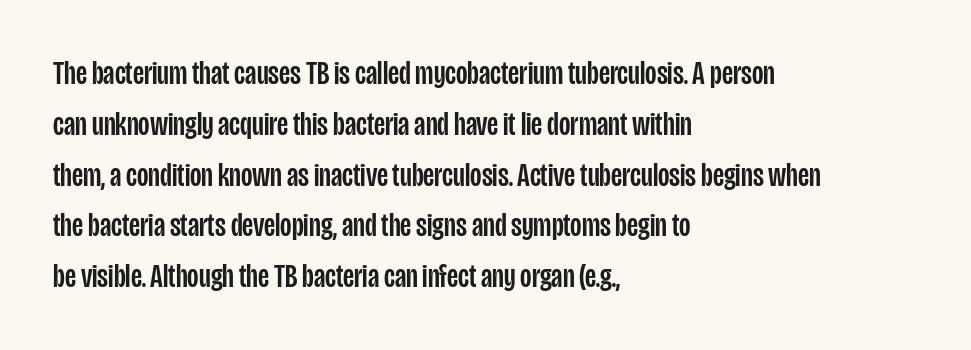
The image shows 33 px condensed sans-serif type, upright; set left-aligned, normal line spacing (1.54x), normal letter spacing, not underlined; low stroke contrast and a large x-height.
